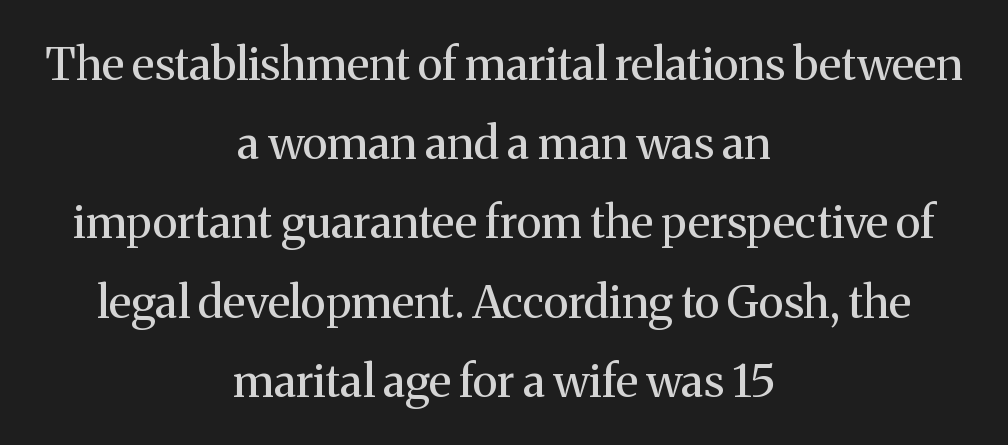
Q: Is the text bold? A: No.
Q: Is the text italic (slanted)? A: No, it is upright.
Q: Is the typeface a serif or a sans-serif typeface? A: Serif.
Q: Is the text underlined? A: No.
Q: How is the paragraph aligned? A: Centered.
Q: Is the spacing between letters normal or unusually wide? A: Normal.
Q: Width (condensed, normal, or wide)? A: Normal.
Q: Stroke contrast? A: Medium.
Q: x-height? A: Medium.
Q: Monospaced? A: No.
